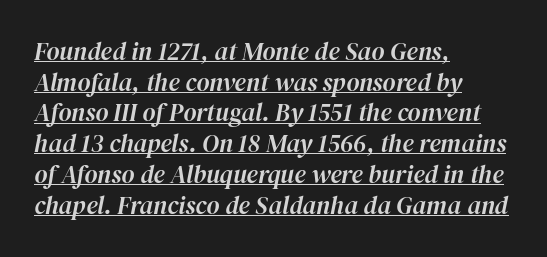
When letters slant like this, we call the style italic. Check the space under the baseline: a stroke is drawn there. Compared with typical body copy, the letter spacing here is the same. Leftover space on each line is placed entirely after the last word.
